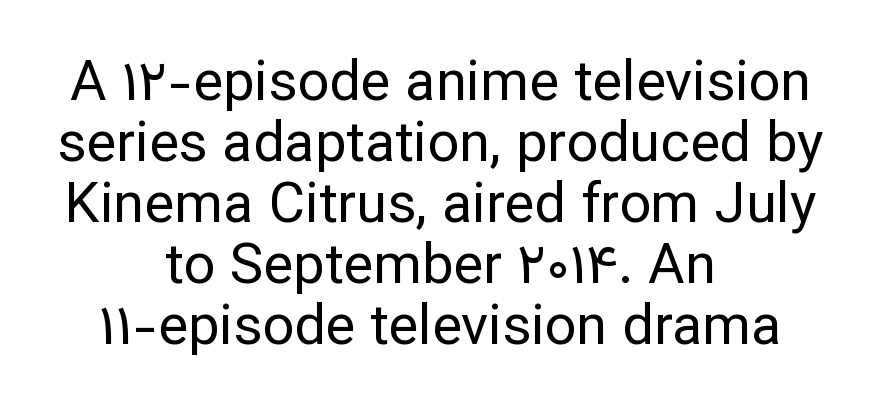
Letterform terminals end flat and unadorned throughout the passage. Think of a printed novel: that variable character pitch is what you see here. A typesetter would mark this as roman, not italic. Visually the block forms a symmetrical silhouette, jagged on both flanks. Vertical stems look standard width or narrower in stroke. Baseline-to-baseline distance is barely more than the letter height.
